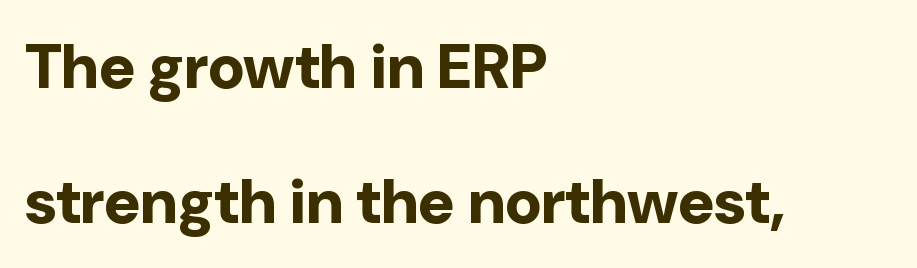
Q: Is the text bold? A: Yes.
Q: Is the text italic (slanted)? A: No, it is upright.
Q: Is the typeface a serif or a sans-serif typeface? A: Sans-serif.
Q: Is the text underlined? A: No.
Q: How is the paragraph aligned? A: Left-aligned.
Q: Is the spacing between letters normal or unusually wide? A: Normal.
Q: Is the spacing between lines tight, normal or loose? A: Loose.
Q: Width (condensed, normal, or wide)? A: Normal.
Q: Stroke contrast? A: Low.
Q: x-height? A: Medium.
Q: Monospaced? A: No.
